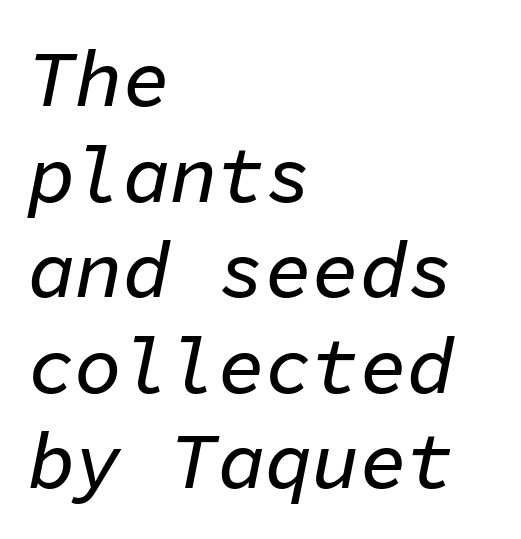
{"italic": "yes", "lean": "right", "slant_degrees": 11, "width": "normal", "stroke_contrast": "low", "x_height": "medium", "monospaced": "yes", "underline": "no", "align": "left", "line_spacing_ratio": 1.21, "letter_spacing": "normal", "letter_spacing_em": 0.0, "glyph_px": 79}
